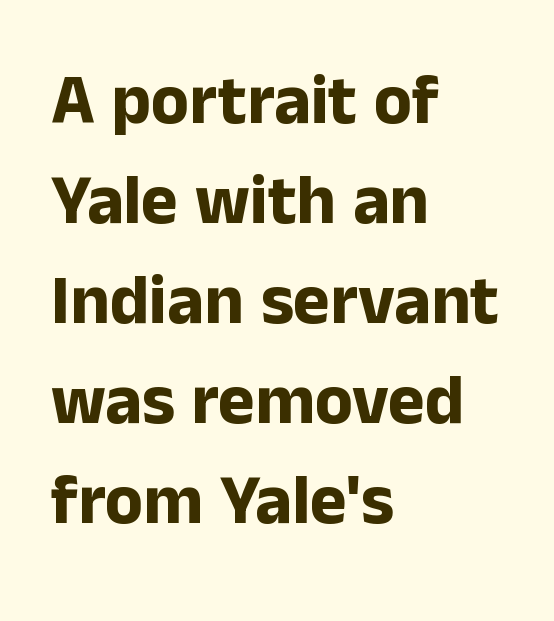
The image shows 70 px bold sans-serif type, upright; set left-aligned, normal line spacing (1.43x), normal letter spacing, not underlined; low stroke contrast and a medium x-height.
